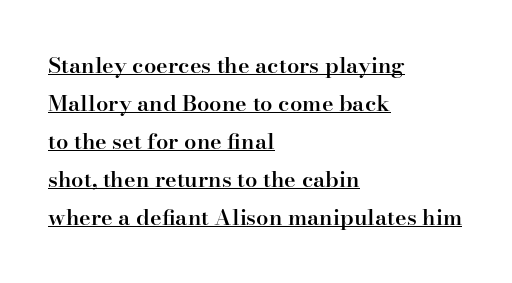
Q: Is the text bold? A: Semi-bold.
Q: Is the text italic (slanted)? A: No, it is upright.
Q: Is the text underlined? A: Yes.
Q: How is the paragraph aligned? A: Left-aligned.
Q: Is the spacing between letters normal or unusually wide? A: Normal.
